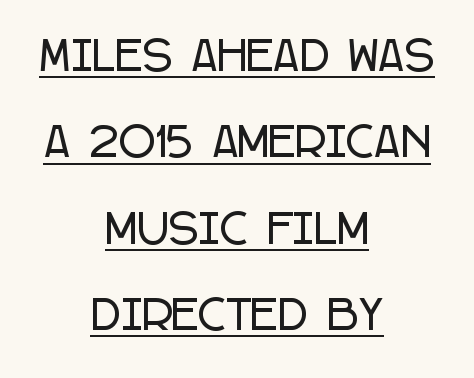
The passage shown is underscored from start to finish. Leftover space on each line is divided equally before and after the words. Italic? Not at all — the glyphs are vertical. Looks like regular typesetting: each glyph gets only the width it needs.
